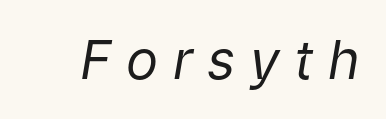
Q: Is the text bold? A: No.
Q: Is the text italic (slanted)? A: Yes, it leans right by about 9 degrees.
Q: Is the text underlined? A: No.
Q: Is the spacing between letters normal or unusually wide? A: Unusually wide.
Q: Width (condensed, normal, or wide)? A: Normal.
Q: Stroke contrast? A: Low.
Q: x-height? A: Medium.
Q: Monospaced? A: No.
